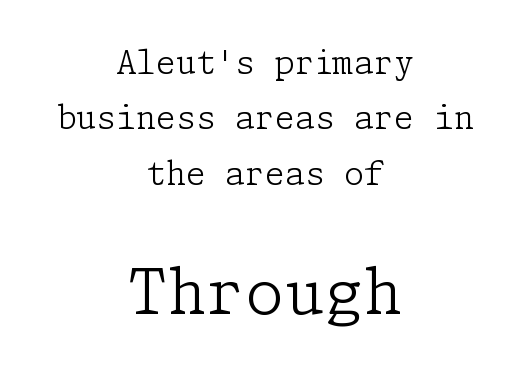
Q: Is the text bold? A: No.
Q: Is the text italic (slanted)? A: No, it is upright.
Q: Is the typeface a serif or a sans-serif typeface? A: Serif.
Q: Is the text underlined? A: No.
Q: How is the paragraph aligned? A: Centered.
Q: Is the spacing between letters normal or unusually wide? A: Normal.
Q: Which block of text is set in a larger size, the first (top) or the second (bottom)? A: The second (bottom) one.
Q: Width (condensed, normal, or wide)? A: Normal.
Q: Stroke contrast? A: Low.
Q: x-height? A: Medium.
